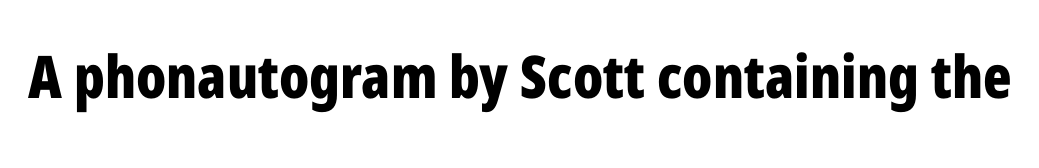
Strong, thick strokes mark this as bold type. A roman cut, with each character standing at attention. Short note: letters normally spaced. Underlining? Definitely not there. Looks like regular typesetting: each glyph gets only the width it needs. What kind of face is this? One without serifs — a sans.
